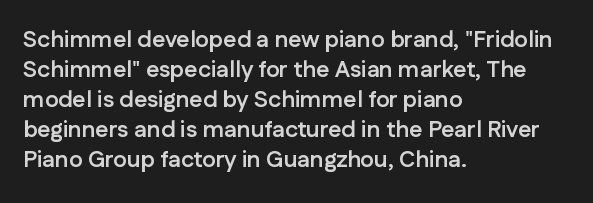
The image shows 23 px bold type, upright; set left-aligned, normal line spacing (1.3x), normal letter spacing, not underlined.
